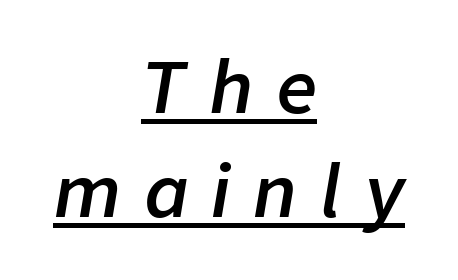
The image shows 70 px semibold type, italic (leaning right); set centered, normal line spacing (1.49x), unusually wide letter spacing (+0.34 em), underlined; low stroke contrast and a medium x-height.
